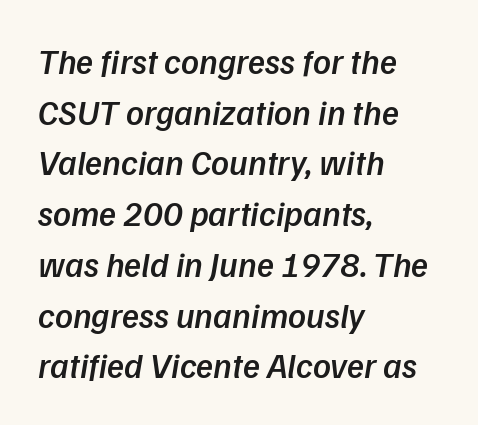
The image shows 35 px semibold sans-serif type; set left-aligned, normal line spacing (1.45x), normal letter spacing, not underlined; low stroke contrast and a medium x-height.
